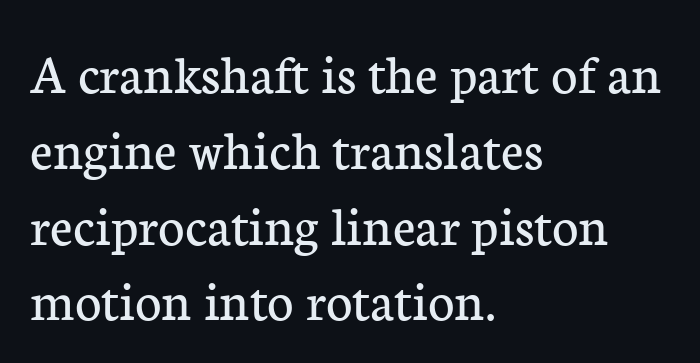
{"serif": "yes", "italic": "no", "bold": "no", "weight": "regular", "width": "normal", "stroke_contrast": "low", "x_height": "medium", "monospaced": "no", "underline": "no", "align": "left", "line_spacing": "normal", "line_spacing_ratio": 1.33, "letter_spacing": "normal", "letter_spacing_em": 0.0, "glyph_px": 57}
